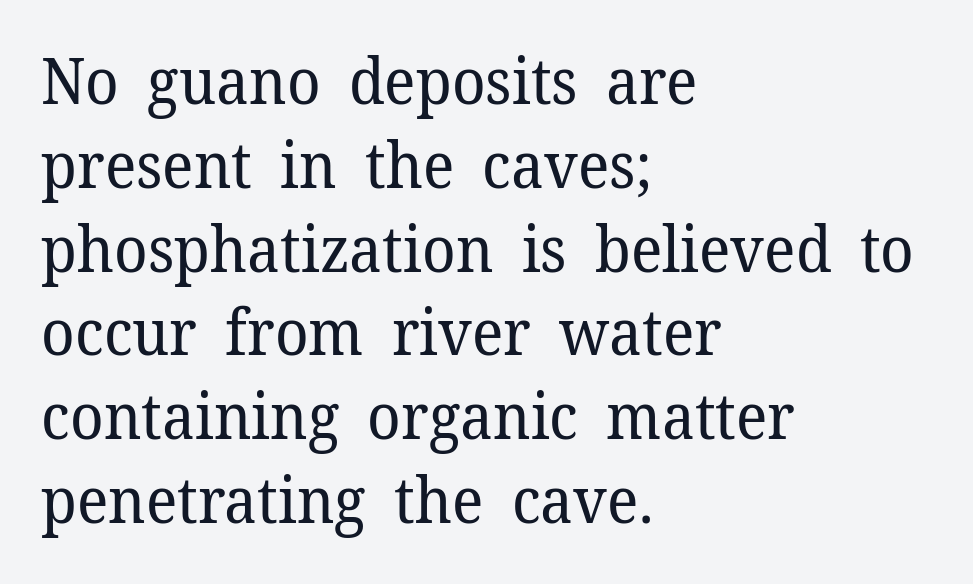
The image shows 63 px regular-weight serif type, upright; set left-aligned, normal line spacing (1.33x), normal letter spacing, not underlined; low stroke contrast and a medium x-height.
